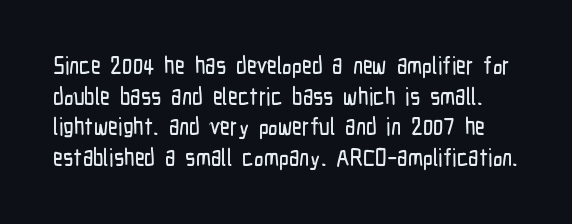
The image shows 24 px text type, upright; set normal line spacing (1.28x), normal letter spacing, not underlined.
